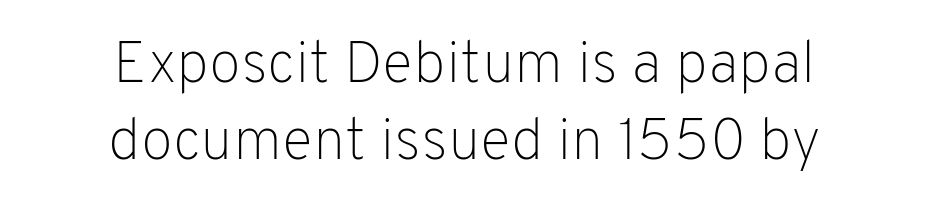
Q: Is the text bold? A: No.
Q: Is the text italic (slanted)? A: No, it is upright.
Q: Is the typeface a serif or a sans-serif typeface? A: Sans-serif.
Q: Is the text underlined? A: No.
Q: How is the paragraph aligned? A: Centered.
Q: Is the spacing between letters normal or unusually wide? A: Normal.
Q: Is the spacing between lines tight, normal or loose? A: Normal.
Q: Width (condensed, normal, or wide)? A: Normal.
Q: Stroke contrast? A: Low.
Q: x-height? A: Medium.
Q: Monospaced? A: No.
